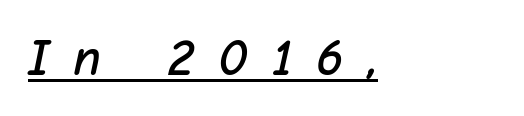
The typesetter has applied underlining to the passage shown. The passage shown has open, widely tracked lettering throughout. Line starts are locked; line ends wander. Note the varied advance widths — an 'i' is clearly narrower than an 'm'.
